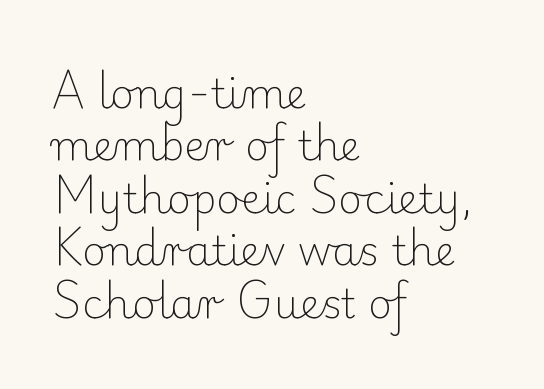
The image shows 41 px light serif type, upright; set left-aligned, normal line spacing (1.28x), normal letter spacing, not underlined; low stroke contrast and a small x-height.
